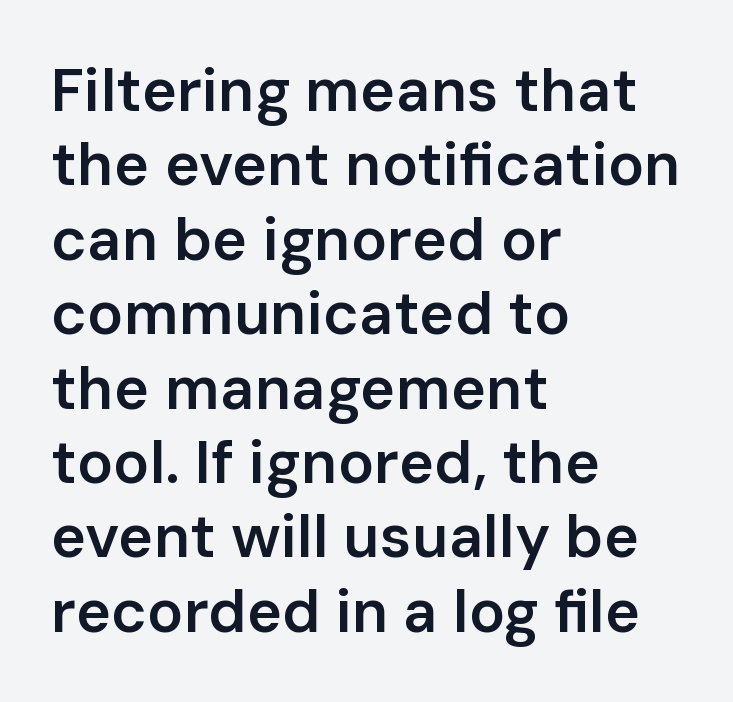
{"serif": "no", "italic": "no", "bold": "semi", "weight": "semibold", "width": "normal", "stroke_contrast": "low", "x_height": "medium", "monospaced": "no", "underline": "no", "align": "left", "line_spacing_ratio": 1.24, "letter_spacing": "normal", "letter_spacing_em": 0.0, "glyph_px": 60}
